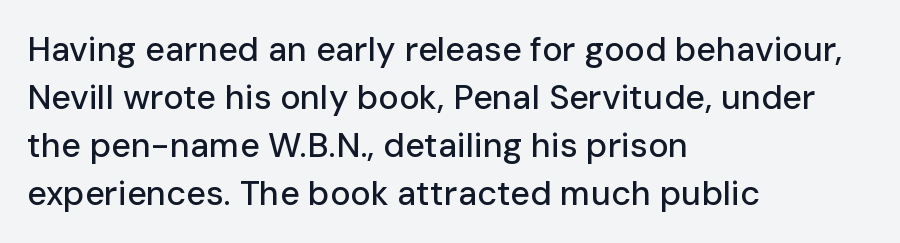
Q: Is the text italic (slanted)? A: No, it is upright.
Q: Is the typeface a serif or a sans-serif typeface? A: Sans-serif.
Q: Is the text underlined? A: No.
Q: How is the paragraph aligned? A: Left-aligned.
Q: Is the spacing between letters normal or unusually wide? A: Normal.
Q: Is the spacing between lines tight, normal or loose? A: Normal.
Q: Width (condensed, normal, or wide)? A: Normal.
Q: Stroke contrast? A: Low.
Q: x-height? A: Medium.
Q: Monospaced? A: No.
